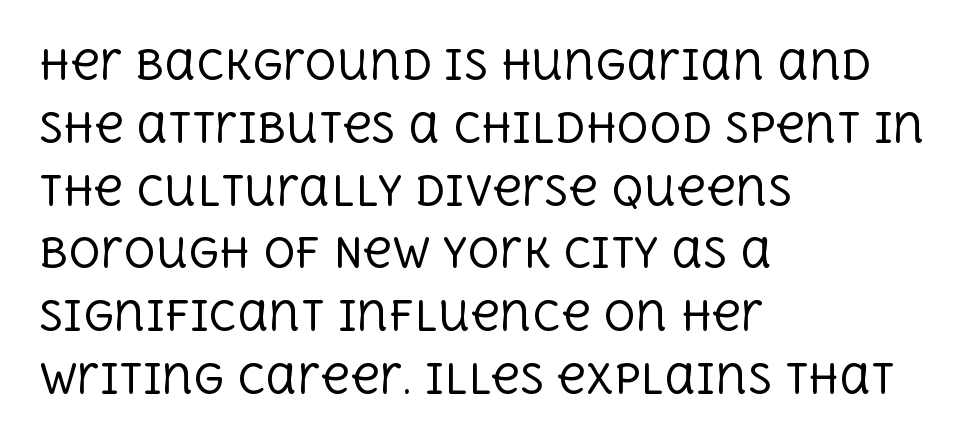
{"serif": "yes", "italic": "no", "bold": "no", "weight": "regular", "width": "normal", "x_height": "large", "monospaced": "no", "underline": "no", "align": "left", "line_spacing": "normal", "line_spacing_ratio": 1.57, "letter_spacing": "normal", "letter_spacing_em": 0.0, "glyph_px": 40}
